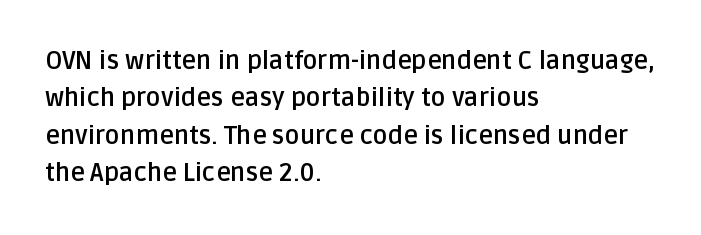
Baseline-to-baseline distance is the conventional proportion of letter height. The typesetter chose a ragged-right arrangement here. The zone under the glyphs is completely vacant. Typesetter's note: full bold, strokes at maximum text heaviness. In terms of posture, this sample is upright. The horizontal fit of the characters is conventional and even.
